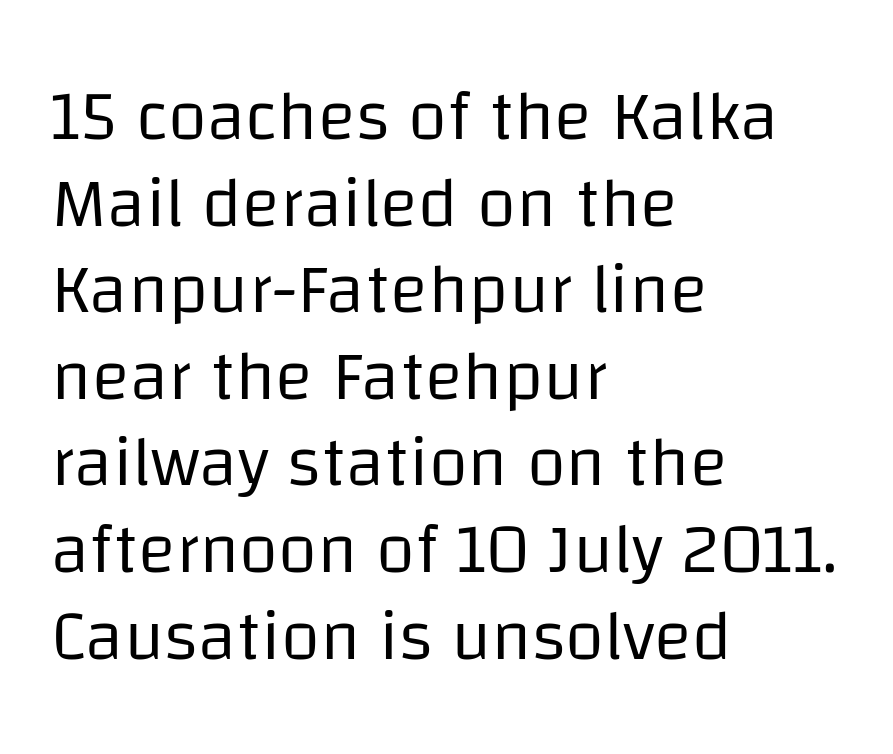
The image shows 71 px regular-weight sans-serif type, upright; set left-aligned, line spacing 1.22x, normal letter spacing, not underlined; low stroke contrast and a large x-height.
